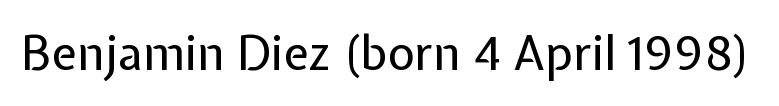
The image shows 47 px regular-weight sans-serif type, upright; set normal letter spacing, not underlined; low stroke contrast and a medium x-height.
